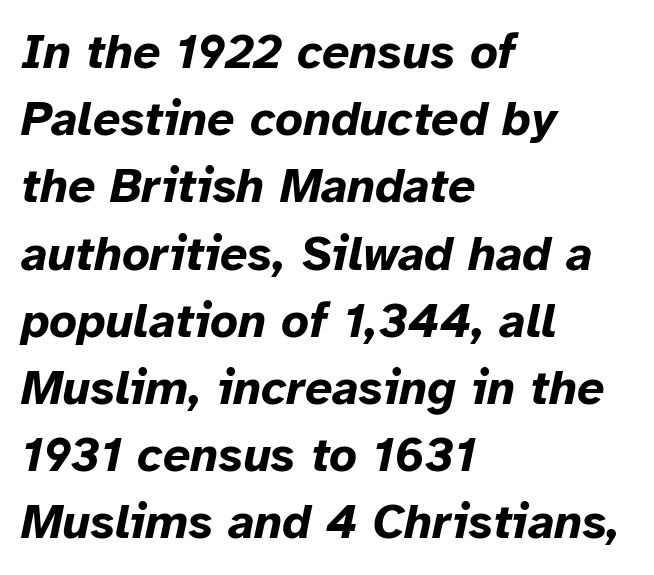
Students, observe: this is what conventionally led text looks like. Its strokes are broad and dark, the hallmark of bold type. No word sits above an underline. How are the letters spaced? Ordinarily, with no added tracking. Do the characters align in a grid? No, the font is proportional. The lines are quadded left.
